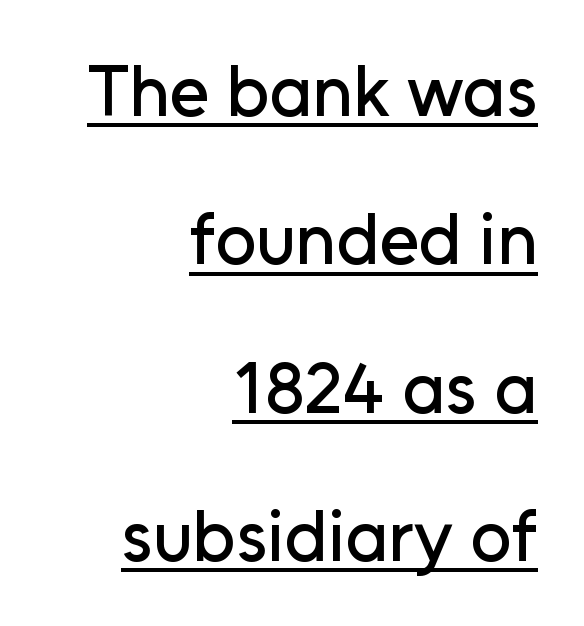
The image shows 72 px sans-serif type, upright; set right-aligned, loose line spacing (2.06x), normal letter spacing, underlined; low stroke contrast and a medium x-height.
